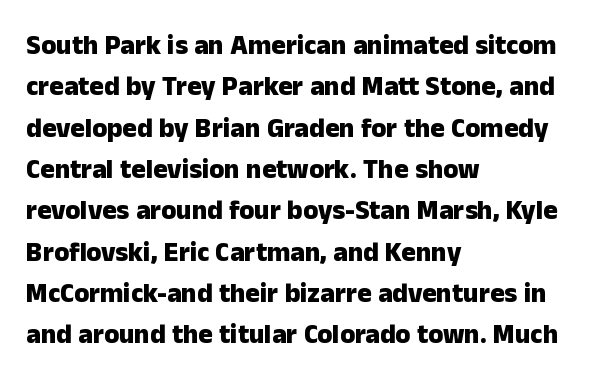
The image shows 27 px bold type, upright; set left-aligned, normal line spacing (1.53x), normal letter spacing, not underlined.
